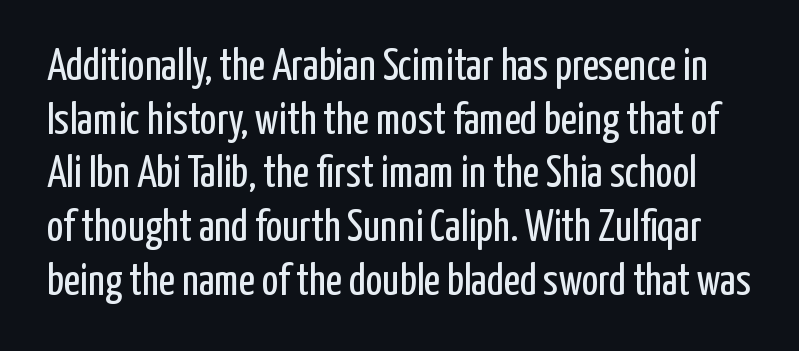
Q: Is the text bold? A: No.
Q: Is the text italic (slanted)? A: No, it is upright.
Q: Is the typeface a serif or a sans-serif typeface? A: Sans-serif.
Q: Is the text underlined? A: No.
Q: Is the spacing between letters normal or unusually wide? A: Normal.
Q: Width (condensed, normal, or wide)? A: Condensed.
Q: Stroke contrast? A: Low.
Q: x-height? A: Medium.
Q: Monospaced? A: No.
